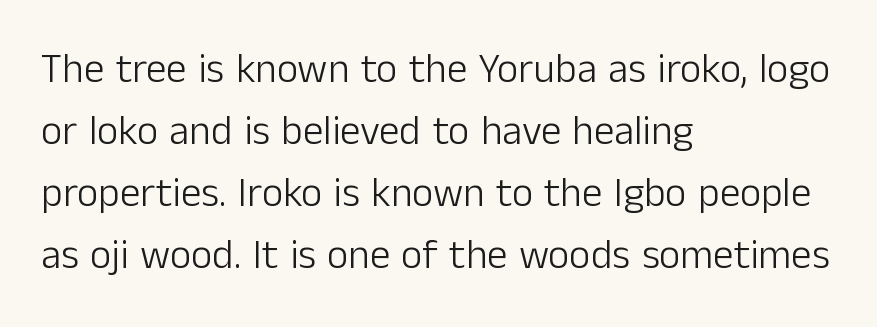
This sample has the flowing, uneven cadence of proportional lettering. Any mark beneath the type? The region is blank. Reading down the column, the eye jumps a familiar distance to each next line. Reading down the block, your eye returns to a fixed left position each line. Heft: none added — not bold. The specimen reads as upright at a glance.
